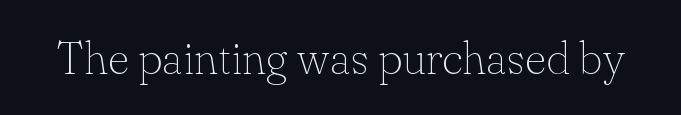
These lines are composed in type with serifs. Caption: face not bold, strokes unweighted. Here the designer chose a conventional face with non-uniform glyph widths. The passage shown has conventional tracking throughout. Posture: upright roman.
